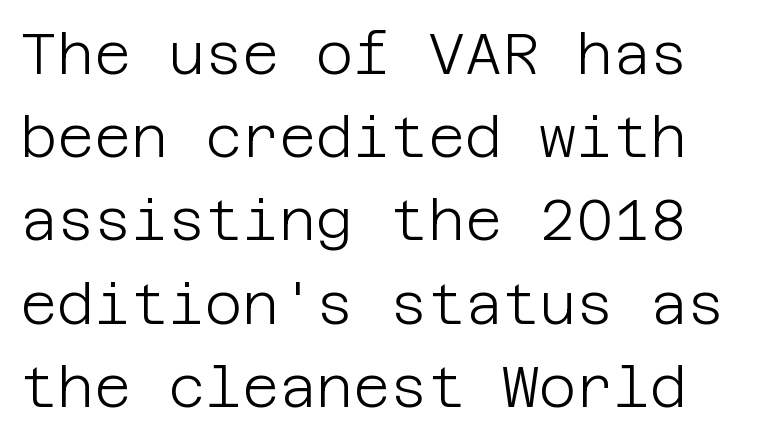
Heaviness? Minimal to ordinary, like unemphasized prose. The vertical gap from one line to the next is medium. Does the type have serifs? No, each stem ends abruptly. Vertical strokes here are truly vertical. Observe the ordinary spacing: letters are neighbours, not strangers. Lines of text with bare space underneath.
